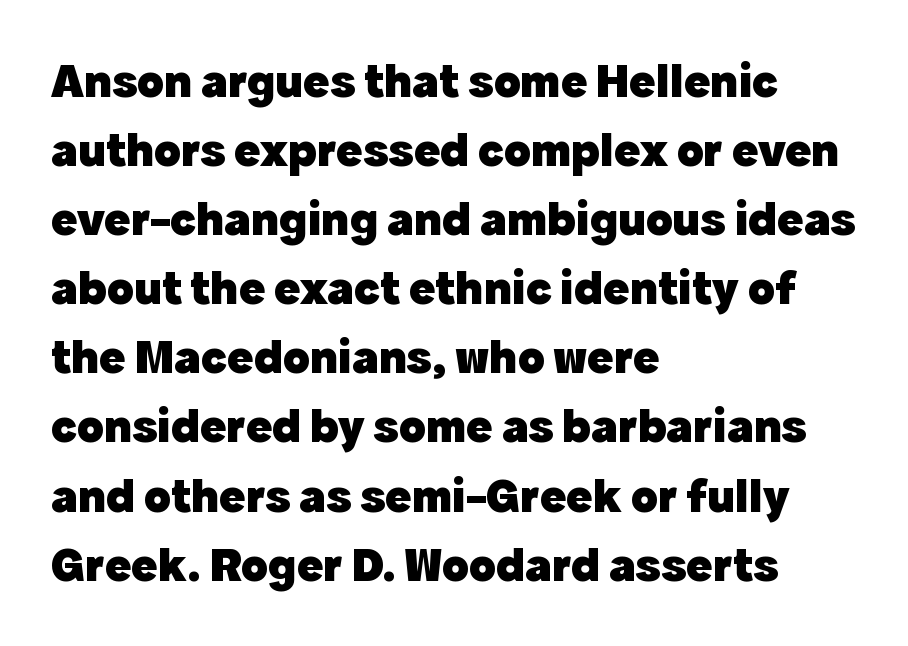
{"serif": "no", "italic": "no", "bold": "yes", "weight": "heavy", "width": "normal", "x_height": "medium", "monospaced": "no", "underline": "no", "align": "left", "line_spacing": "normal", "line_spacing_ratio": 1.41, "letter_spacing": "normal", "letter_spacing_em": 0.0, "glyph_px": 49}
